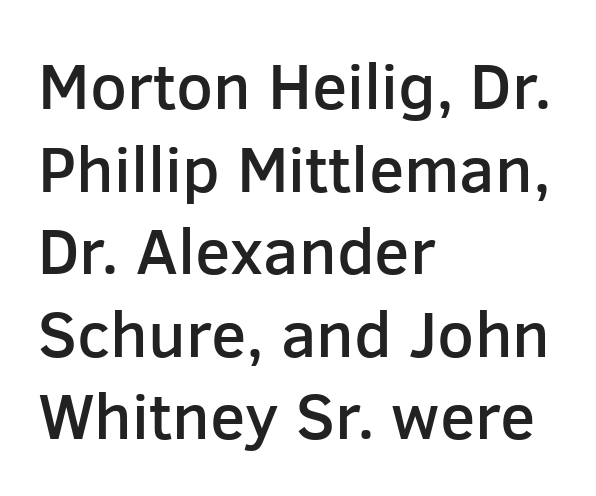
The image shows 65 px semibold sans-serif type, upright; set left-aligned, normal line spacing (1.27x), normal letter spacing, not underlined; low stroke contrast and a medium x-height.
